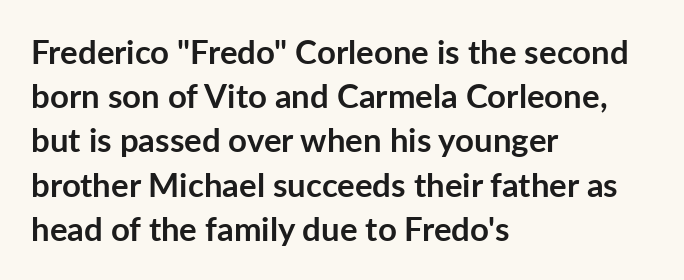
The image shows 33 px semibold sans-serif type, upright; set left-aligned, normal line spacing (1.34x), normal letter spacing, not underlined; low stroke contrast and a medium x-height.
